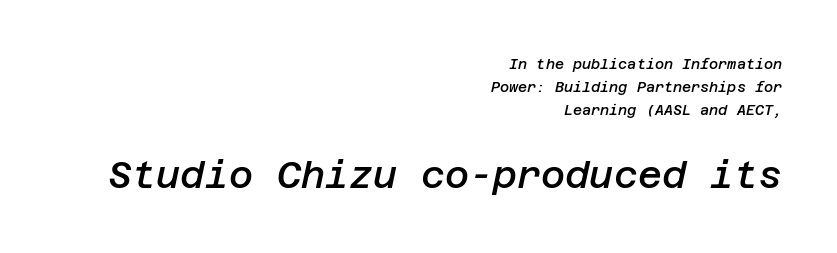
The image shows 37 px semibold type, italic (leaning right); set right-aligned, normal line spacing (1.64x), normal letter spacing, not underlined; the second (bottom) block is 2.64x larger; low stroke contrast and a large x-height.
